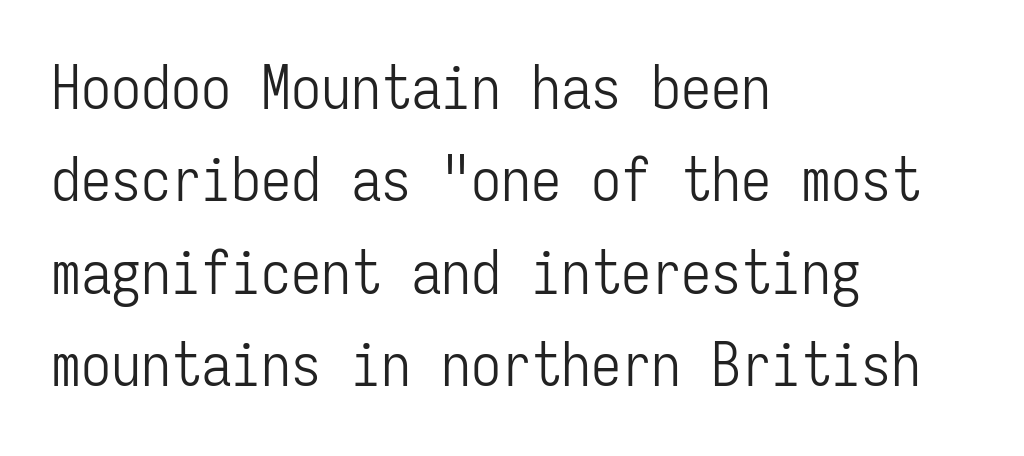
A bare baseline throughout the passage. Casual observation: everything's shoved over to the left. Does the lettering tilt? It doesn't — this is upright. Every character here occupies the same horizontal width, giving the sample a typewriter-like rhythm. There is no visible air inserted between adjacent glyphs.
